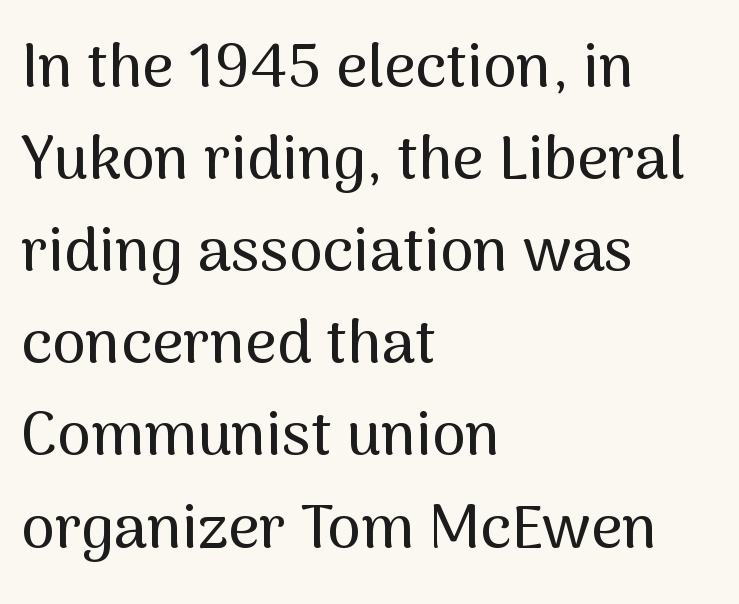
These lines are rendered in a variable-pitch font. You could call the tracking neutral — neither tight nor loose. Has an underline been added? It has not. Is the block centered? No — it sits flush against the left margin.
